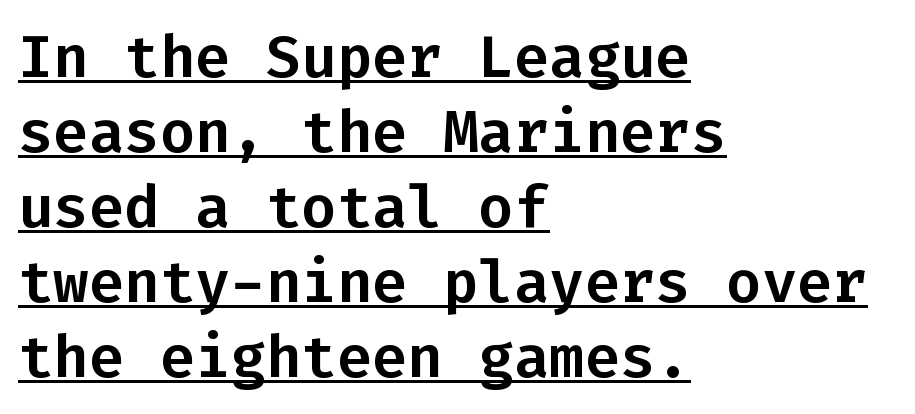
{"serif": "no", "italic": "no", "width": "normal", "stroke_contrast": "low", "x_height": "medium", "monospaced": "yes", "underline": "yes", "align": "left", "line_spacing": "normal", "line_spacing_ratio": 1.27, "letter_spacing": "normal", "letter_spacing_em": 0.0, "glyph_px": 59}
